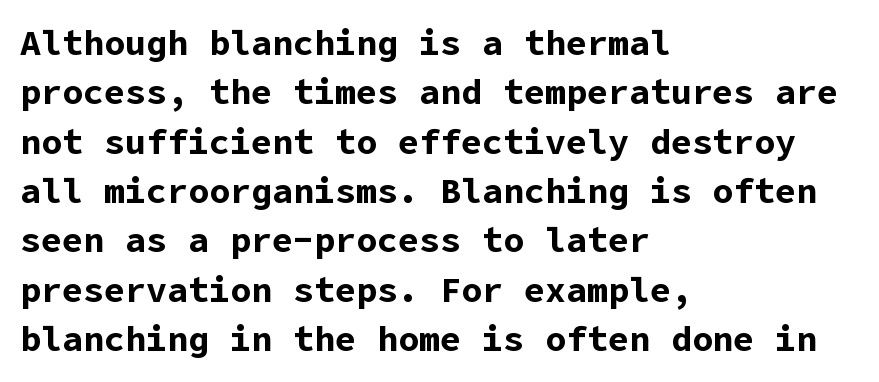
{"serif": "no", "italic": "no", "bold": "yes", "weight": "bold", "width": "normal", "stroke_contrast": "low", "x_height": "medium", "underline": "no", "align": "left", "line_spacing": "normal", "line_spacing_ratio": 1.41, "letter_spacing": "normal", "letter_spacing_em": 0.0, "glyph_px": 35}
